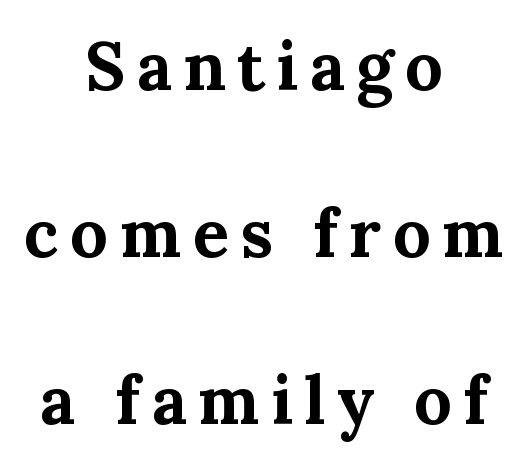
The image shows 67 px bold serif type, upright; set centered, loose line spacing (2.49x), not underlined; medium stroke contrast and a medium x-height.
